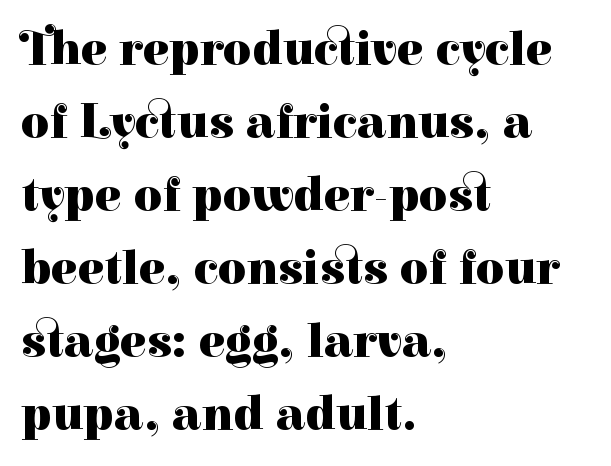
Q: Is the text bold? A: Yes.
Q: Is the text italic (slanted)? A: No, it is upright.
Q: Is the typeface a serif or a sans-serif typeface? A: Serif.
Q: Is the text underlined? A: No.
Q: How is the paragraph aligned? A: Left-aligned.
Q: Is the spacing between letters normal or unusually wide? A: Normal.
Q: Is the spacing between lines tight, normal or loose? A: Normal.
Q: Width (condensed, normal, or wide)? A: Normal.
Q: Stroke contrast? A: High.
Q: x-height? A: Medium.
Q: Monospaced? A: No.
